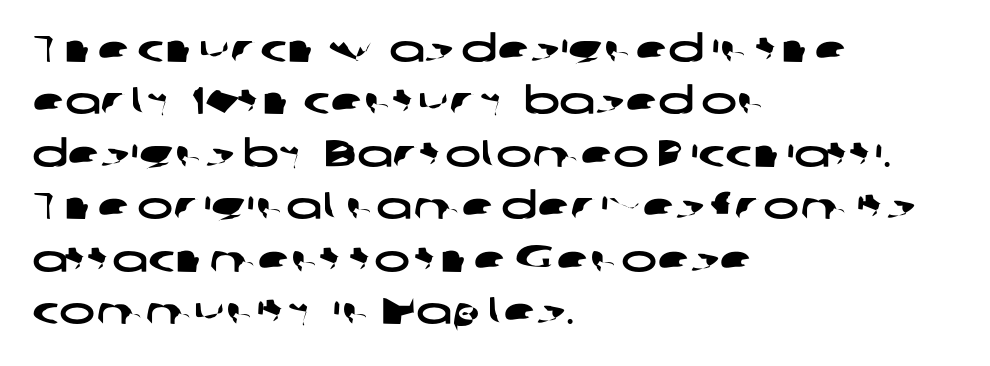
The image shows 38 px wide sans-serif type; set left-aligned, normal line spacing (1.38x), normal letter spacing, not underlined; low stroke contrast and a medium x-height.
